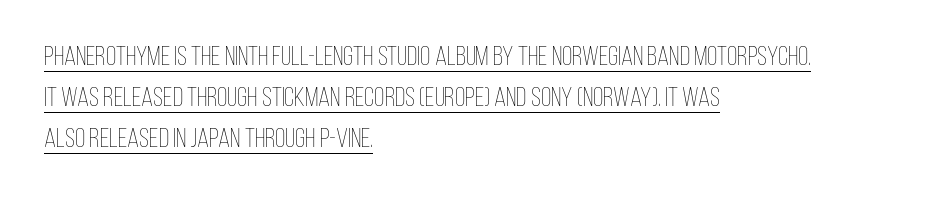
{"italic": "no", "bold": "no", "underline": "yes", "align": "left", "line_spacing": "normal", "line_spacing_ratio": 1.52, "letter_spacing": "normal", "letter_spacing_em": 0.0, "glyph_px": 27}
